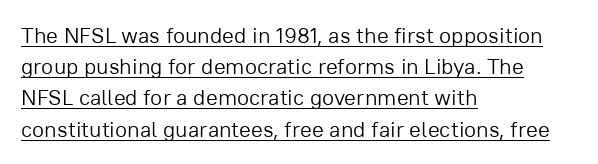
The image shows 22 px text type, upright; set left-aligned, normal line spacing (1.42x), normal letter spacing, underlined.
